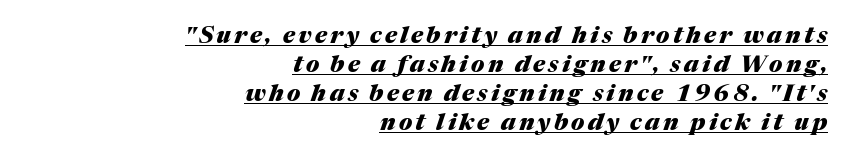
{"italic": "yes", "lean": "right", "slant_degrees": 17, "bold": "yes", "underline": "yes", "align": "right", "line_spacing": "normal", "line_spacing_ratio": 1.26, "glyph_px": 23}
